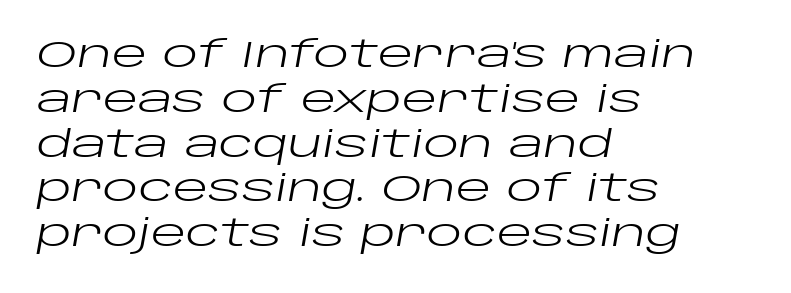
In terms of letterspacing, this is plain default setting. Is the type heavy? It reads as light-to-regular instead. Glance below the letters and you will spot only blank space. Would a proofreader flag this as italicized? Yes. The paragraph has a hard left edge and a soft right edge. You could not count columns in this text — the font is proportionally spaced.
